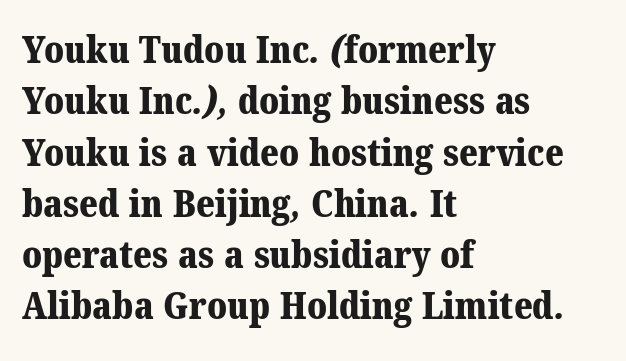
The image shows 38 px bold serif type; set left-aligned, normal line spacing (1.35x), normal letter spacing, not underlined; medium stroke contrast and a medium x-height.
